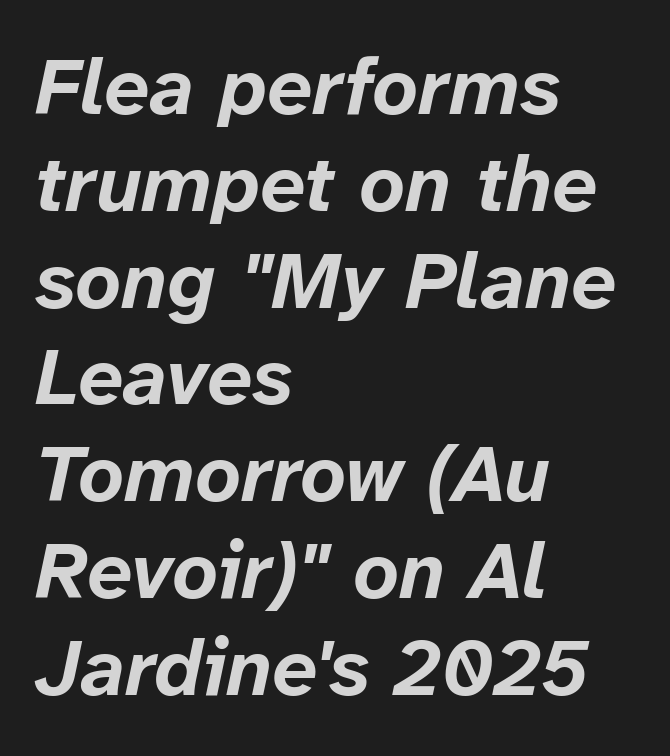
{"italic": "yes", "lean": "right", "slant_degrees": 12, "bold": "yes", "weight": "bold", "width": "normal", "stroke_contrast": "low", "x_height": "medium", "monospaced": "no", "underline": "no", "align": "left", "line_spacing_ratio": 1.21, "letter_spacing": "normal", "letter_spacing_em": 0.0, "glyph_px": 80}
